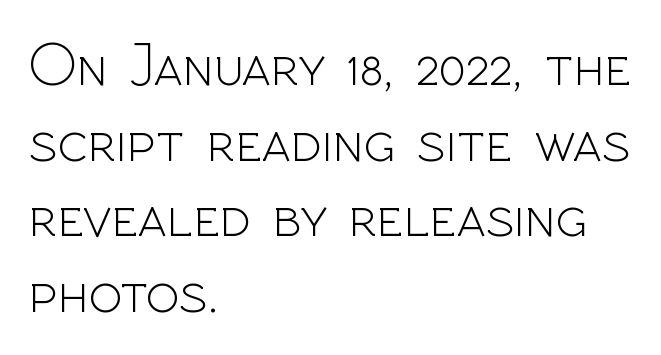
The gap between lines stays unmarked. The characters are drawn with everyday or finer stroke widths. Standard letterfit; no display-style spreading of the glyphs. The lettering holds an erect, upright posture throughout.
